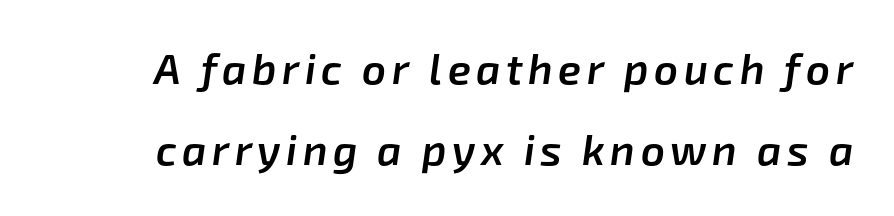
{"italic": "yes", "lean": "right", "slant_degrees": 8, "bold": "semi", "weight": "semibold", "width": "normal", "stroke_contrast": "low", "x_height": "medium", "monospaced": "no", "underline": "no", "line_spacing": "loose", "line_spacing_ratio": 1.93, "glyph_px": 42}
